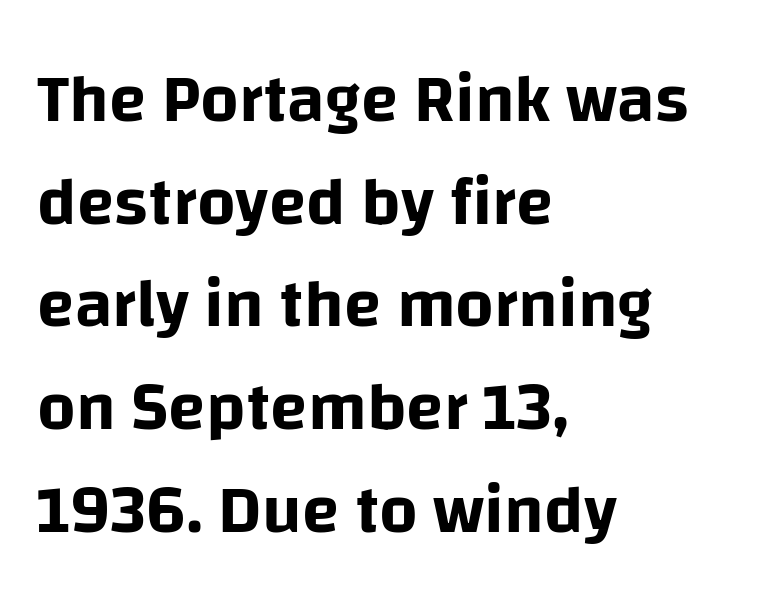
Letters rest on an invisible, unmarked baseline. Nobody touched the tracking dial on this one. The rendering anchors every line to the left-hand side. Notice how the stems are strictly vertical — no italics here. In terms of letterform style, serifs are entirely absent.
